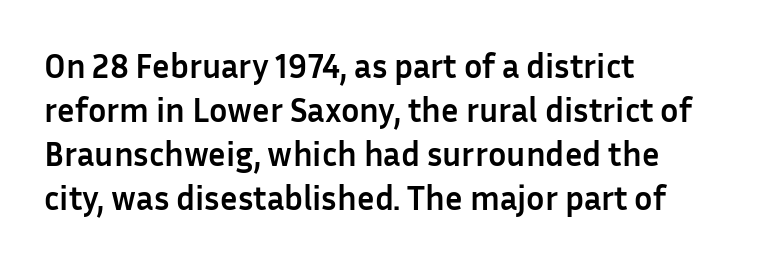
{"serif": "no", "italic": "no", "bold": "yes", "weight": "semibold", "width": "normal", "stroke_contrast": "low", "x_height": "medium", "monospaced": "no", "underline": "no", "align": "left", "line_spacing": "normal", "line_spacing_ratio": 1.29, "letter_spacing": "normal", "letter_spacing_em": 0.0, "glyph_px": 34}
